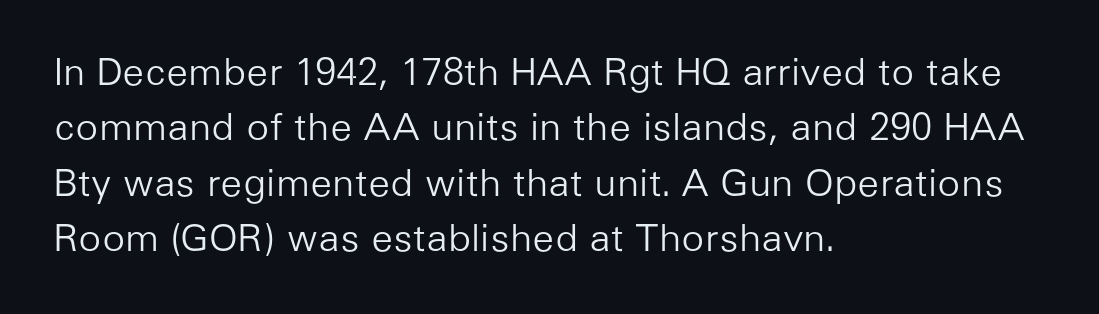
{"serif": "no", "italic": "no", "bold": "no", "weight": "light", "width": "normal", "stroke_contrast": "low", "x_height": "medium", "monospaced": "no", "underline": "no", "align": "left", "line_spacing": "normal", "line_spacing_ratio": 1.46, "letter_spacing": "normal", "letter_spacing_em": 0.0, "glyph_px": 38}
